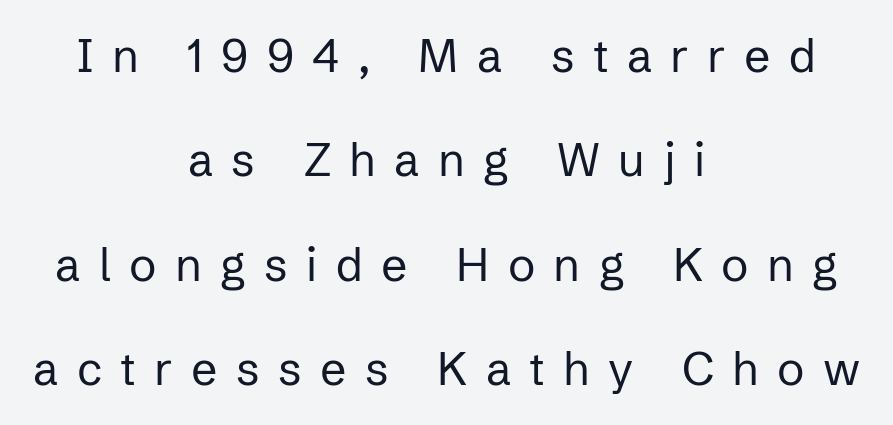
The image shows 46 px regular-weight sans-serif type, upright; set centered, loose line spacing (2.27x), unusually wide letter spacing (+0.4 em), not underlined; low stroke contrast and a medium x-height.
